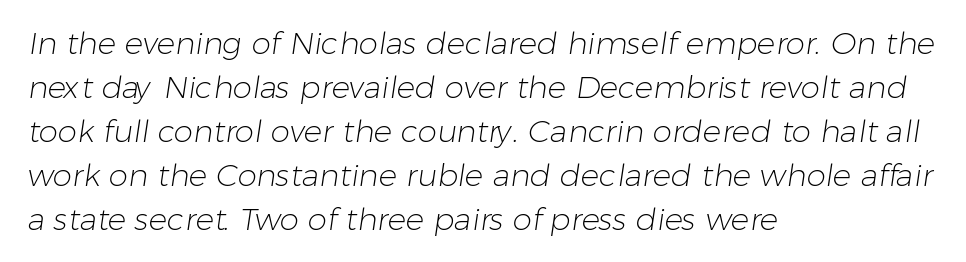
{"serif": "no", "bold": "no", "weight": "light", "width": "normal", "stroke_contrast": "low", "x_height": "medium", "monospaced": "no", "underline": "no", "align": "left", "line_spacing": "normal", "line_spacing_ratio": 1.42, "letter_spacing": "normal", "letter_spacing_em": 0.0, "glyph_px": 31}
